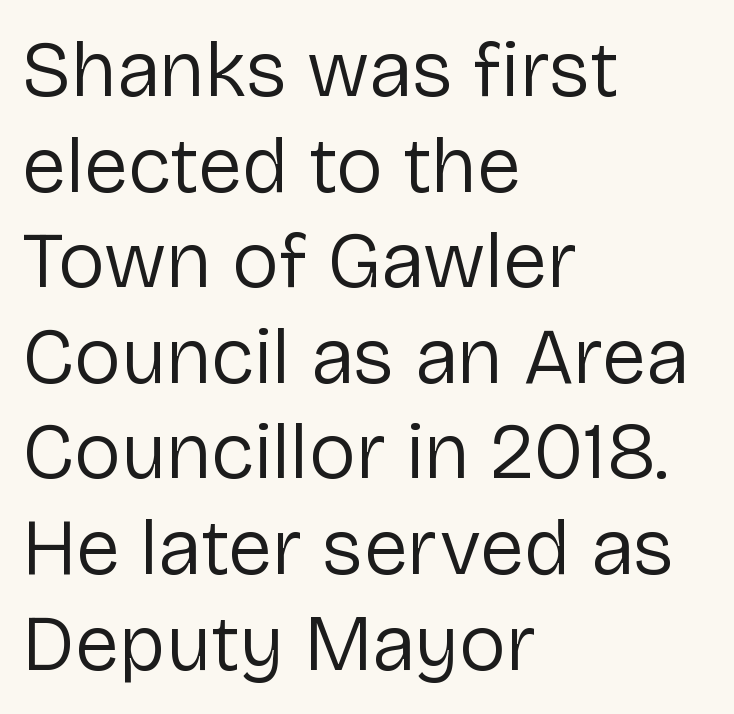
{"serif": "no", "italic": "no", "bold": "no", "weight": "regular", "width": "normal", "stroke_contrast": "low", "x_height": "medium", "monospaced": "no", "underline": "no", "align": "left", "line_spacing_ratio": 1.21, "letter_spacing": "normal", "letter_spacing_em": 0.0, "glyph_px": 79}
